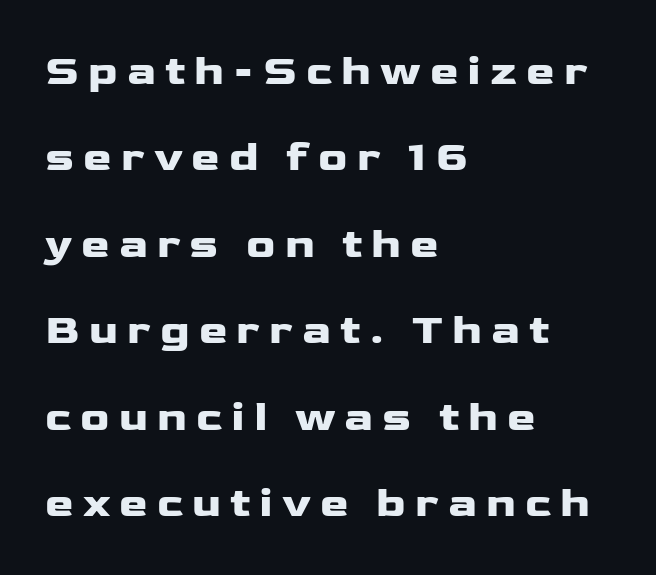
The image shows 43 px heavy, wide sans-serif type, upright; set left-aligned, loose line spacing (2.01x), unusually wide letter spacing (+0.21 em), not underlined; low stroke contrast and a medium x-height.
